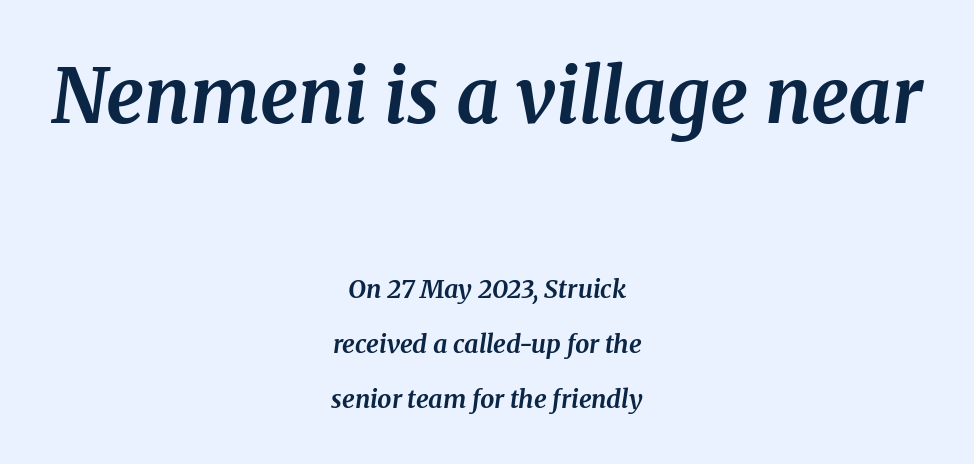
The image shows 75 px bold serif type, italic (leaning right); set centered, loose line spacing (2.19x), normal letter spacing, not underlined; the first (top) block is 3.0x larger; medium stroke contrast and a medium x-height.
